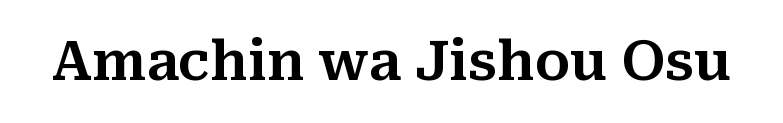
Q: Is the text italic (slanted)? A: No, it is upright.
Q: Is the typeface a serif or a sans-serif typeface? A: Serif.
Q: Is the text underlined? A: No.
Q: Is the spacing between letters normal or unusually wide? A: Normal.
Q: Width (condensed, normal, or wide)? A: Normal.
Q: Stroke contrast? A: Medium.
Q: x-height? A: Medium.
Q: Monospaced? A: No.
